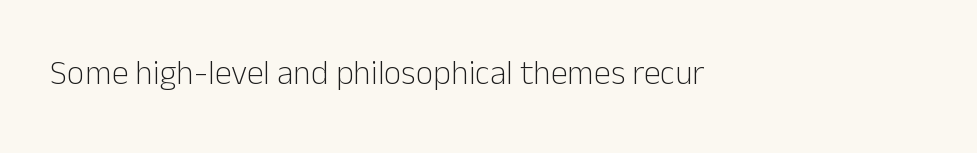
Q: Is the text bold? A: No.
Q: Is the text italic (slanted)? A: No, it is upright.
Q: Is the typeface a serif or a sans-serif typeface? A: Sans-serif.
Q: Is the text underlined? A: No.
Q: How is the paragraph aligned? A: Left-aligned.
Q: Is the spacing between letters normal or unusually wide? A: Normal.
Q: Width (condensed, normal, or wide)? A: Normal.
Q: Stroke contrast? A: Low.
Q: x-height? A: Medium.
Q: Monospaced? A: No.
